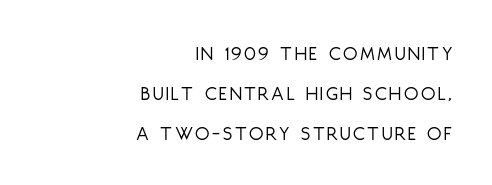
{"italic": "no", "bold": "no", "underline": "no", "align": "right", "line_spacing": "loose", "line_spacing_ratio": 1.9, "glyph_px": 21}
